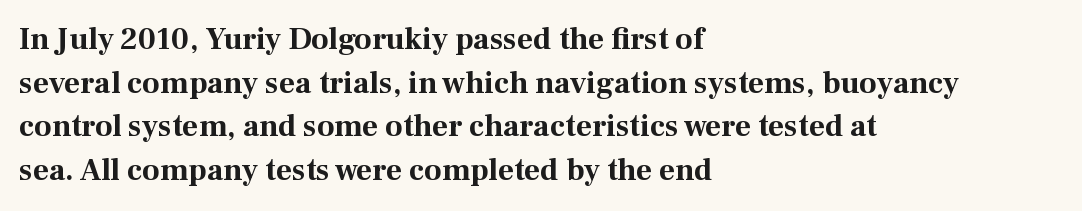
The image shows 31 px bold serif type, upright; set left-aligned, normal line spacing (1.41x), normal letter spacing, not underlined; medium stroke contrast and a medium x-height.
